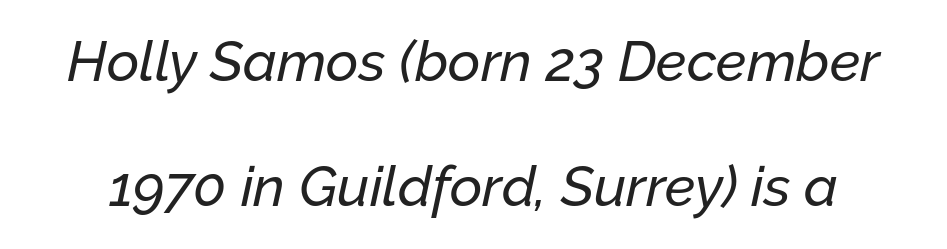
Honestly, the letter spacing is just normal — you wouldn't notice it. Underlining? Definitely not there. Italic: yes, the glyphs are oblique. Regarding leading, the lines here are spaced well apart.
